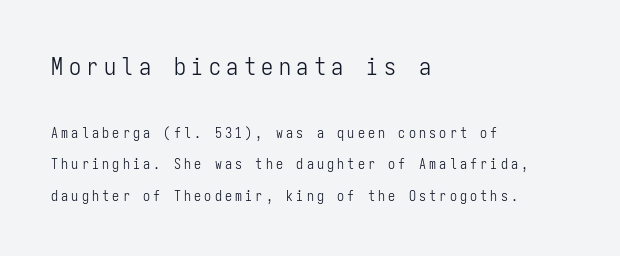
Q: Is the text bold? A: No.
Q: Is the text italic (slanted)? A: No, it is upright.
Q: Is the text underlined? A: No.
Q: How is the paragraph aligned? A: Left-aligned.
Q: Is the spacing between letters normal or unusually wide? A: Unusually wide.
Q: Is the spacing between lines tight, normal or loose? A: Loose.
Q: Which block of text is set in a larger size, the first (top) or the second (bottom)? A: The first (top) one.
